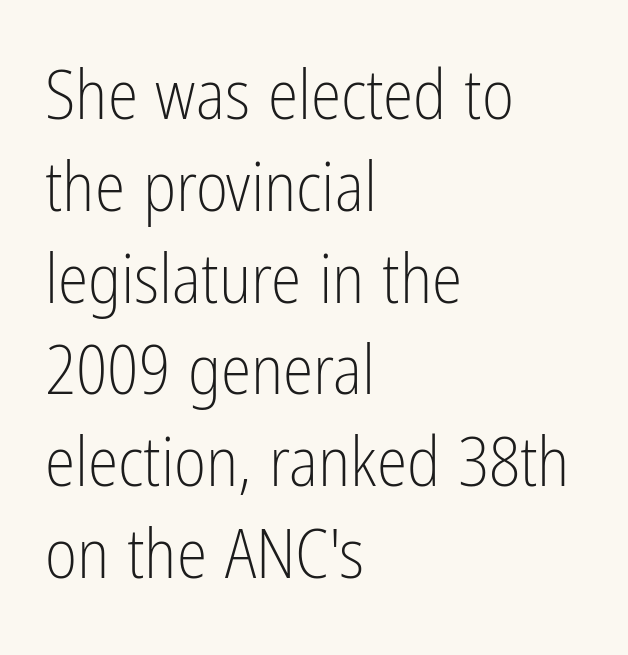
{"serif": "no", "italic": "no", "bold": "no", "weight": "light", "width": "condensed", "stroke_contrast": "low", "x_height": "medium", "monospaced": "no", "underline": "no", "align": "left", "line_spacing": "normal", "line_spacing_ratio": 1.33, "letter_spacing": "normal", "letter_spacing_em": 0.0, "glyph_px": 69}
